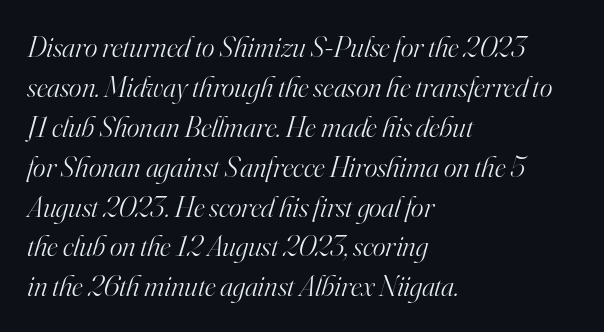
The strokes carry an ordinary text weight at most. This sample has the flowing, uneven cadence of proportional lettering. Layout note: lines flush left. Short note: letters normally spaced.
